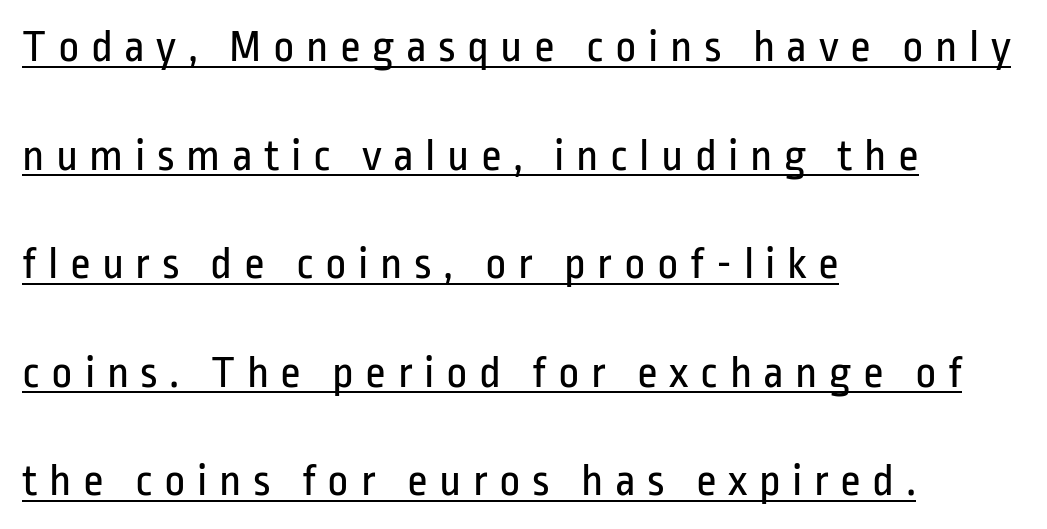
One-word summary of the alignment: left. Each word looks stretched out because of the extra space between its letters. Is there any slant? The stems are plumb. A sans-serif font was chosen for this passage.
